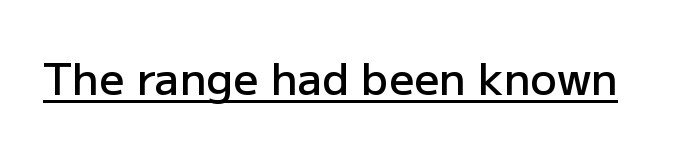
{"serif": "no", "italic": "no", "bold": "semi", "weight": "semibold", "width": "normal", "stroke_contrast": "low", "x_height": "medium", "monospaced": "no", "underline": "yes", "letter_spacing": "normal", "letter_spacing_em": 0.0, "glyph_px": 44}
